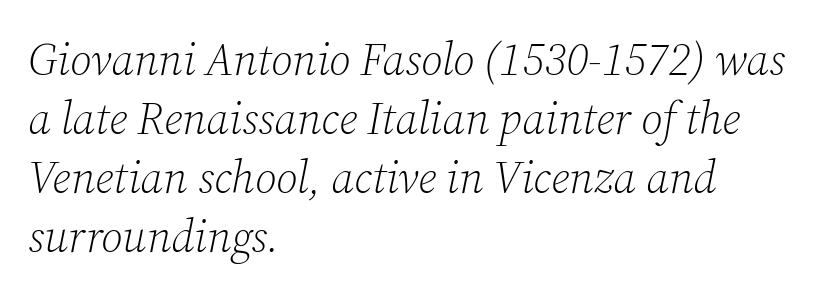
This sample has the flowing, uneven cadence of proportional lettering. The passage shown is not underscored anywhere. The strokes are not fattened; the text isn't bold. Compared with typical body copy, the letter spacing here is the same. Rendered with sloped, italic letterforms.
